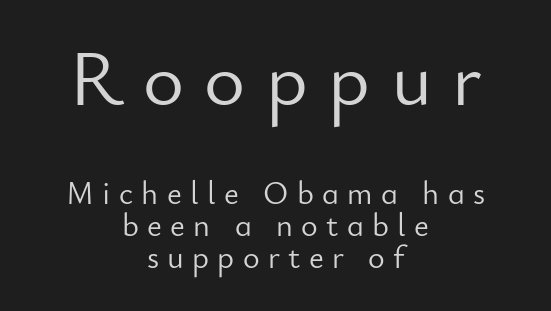
Q: Is the text bold? A: No.
Q: Is the text italic (slanted)? A: No, it is upright.
Q: Is the typeface a serif or a sans-serif typeface? A: Sans-serif.
Q: Is the text underlined? A: No.
Q: How is the paragraph aligned? A: Centered.
Q: Is the spacing between letters normal or unusually wide? A: Unusually wide.
Q: Is the spacing between lines tight, normal or loose? A: Tight.
Q: Which block of text is set in a larger size, the first (top) or the second (bottom)? A: The first (top) one.
Q: Width (condensed, normal, or wide)? A: Normal.
Q: Stroke contrast? A: Low.
Q: x-height? A: Small.
Q: Monospaced? A: No.
